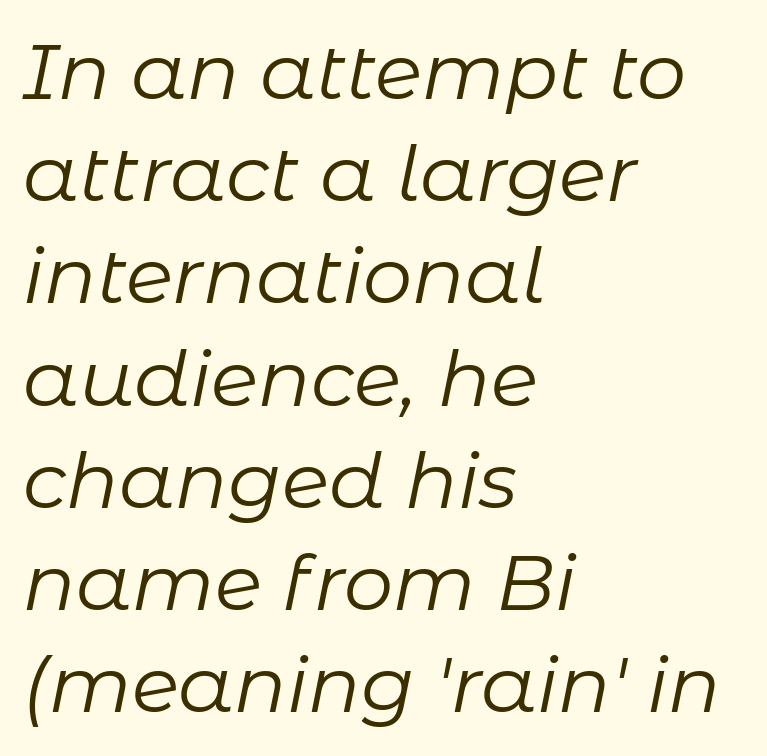
Q: Is the text bold? A: No.
Q: Is the text italic (slanted)? A: Yes, it leans right by about 11 degrees.
Q: Is the text underlined? A: No.
Q: How is the paragraph aligned? A: Left-aligned.
Q: Is the spacing between letters normal or unusually wide? A: Normal.
Q: Is the spacing between lines tight, normal or loose? A: Normal.
Q: Width (condensed, normal, or wide)? A: Normal.
Q: Stroke contrast? A: Low.
Q: x-height? A: Medium.
Q: Monospaced? A: No.
